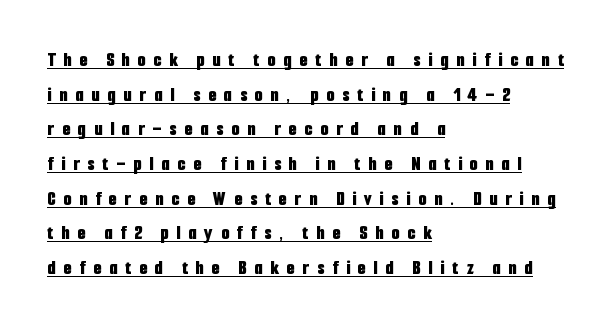
Horizontally, the lines are justified to the leading edge only. A full-strength bold gives these letters their thick strokes. Normally led — the rows are evenly, conventionally spaced. How are the letters spaced? Widely, with obvious added tracking.
